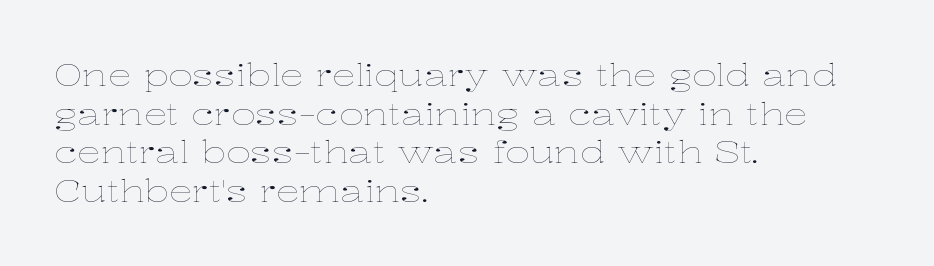
{"italic": "no", "bold": "no", "weight": "thin", "width": "wide", "stroke_contrast": "low", "x_height": "medium", "monospaced": "no", "underline": "no", "align": "left", "line_spacing": "normal", "line_spacing_ratio": 1.29, "letter_spacing": "normal", "letter_spacing_em": 0.0, "glyph_px": 30}
